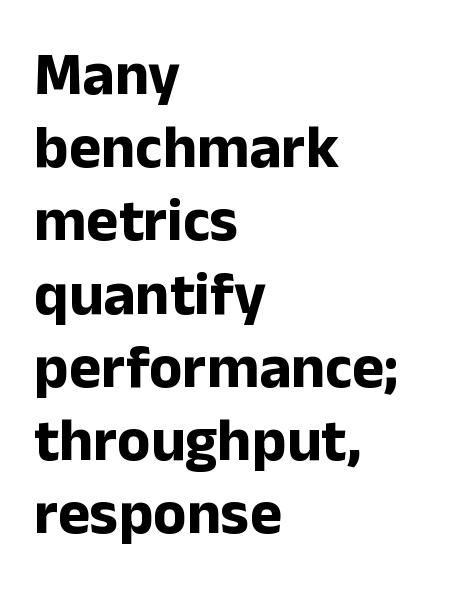
{"serif": "no", "italic": "no", "bold": "yes", "weight": "bold", "width": "normal", "stroke_contrast": "low", "x_height": "medium", "monospaced": "no", "underline": "no", "align": "left", "line_spacing_ratio": 1.2, "letter_spacing": "normal", "letter_spacing_em": 0.0, "glyph_px": 61}
